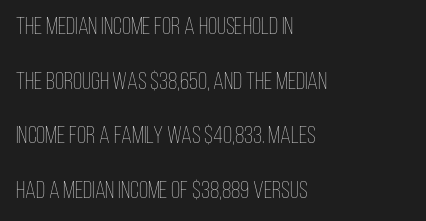
{"italic": "no", "bold": "no", "underline": "no", "align": "left", "line_spacing": "loose", "line_spacing_ratio": 2.28, "letter_spacing": "normal", "letter_spacing_em": 0.0, "glyph_px": 24}
